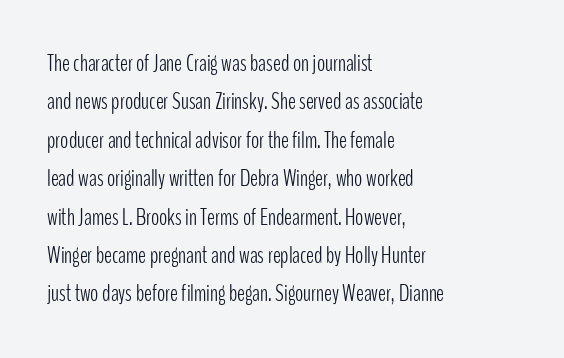
Q: Is the text bold? A: No.
Q: Is the text italic (slanted)? A: No, it is upright.
Q: Is the text underlined? A: No.
Q: How is the paragraph aligned? A: Left-aligned.
Q: Is the spacing between letters normal or unusually wide? A: Normal.
Q: Is the spacing between lines tight, normal or loose? A: Normal.
